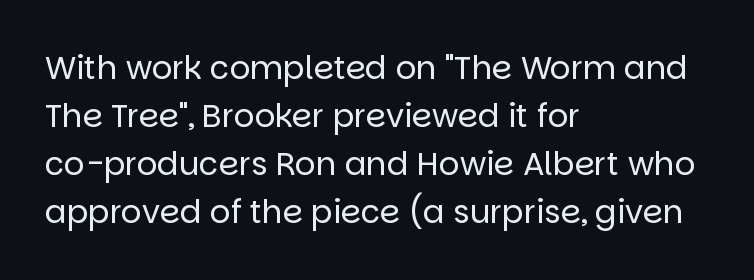
{"serif": "no", "italic": "no", "bold": "no", "weight": "regular", "width": "normal", "stroke_contrast": "low", "x_height": "large", "monospaced": "no", "underline": "no", "align": "left", "line_spacing": "normal", "line_spacing_ratio": 1.5, "letter_spacing": "normal", "letter_spacing_em": 0.0, "glyph_px": 32}
